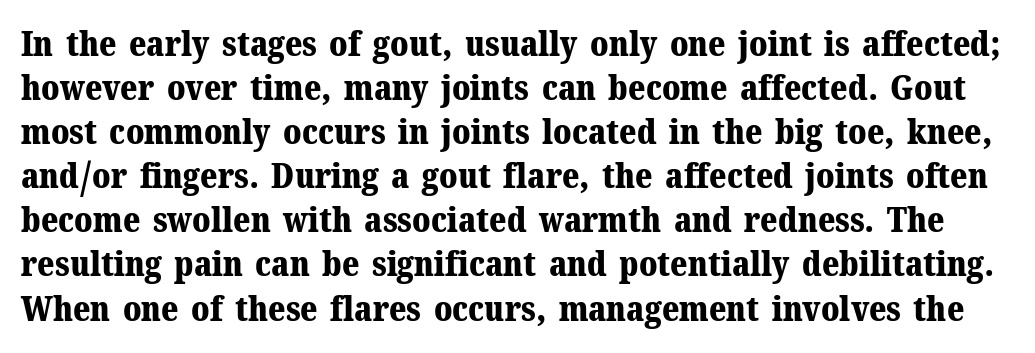
Q: Is the text bold? A: Yes.
Q: Is the text italic (slanted)? A: No, it is upright.
Q: Is the typeface a serif or a sans-serif typeface? A: Serif.
Q: Is the text underlined? A: No.
Q: Is the spacing between letters normal or unusually wide? A: Normal.
Q: Is the spacing between lines tight, normal or loose? A: Normal.
Q: Width (condensed, normal, or wide)? A: Normal.
Q: Stroke contrast? A: Medium.
Q: x-height? A: Medium.
Q: Monospaced? A: No.
